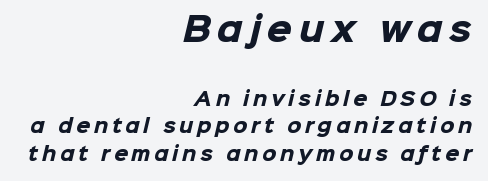
{"serif": "no", "bold": "yes", "weight": "heavy", "width": "normal", "stroke_contrast": "low", "x_height": "medium", "monospaced": "no", "underline": "no", "align": "right", "line_spacing": "normal", "line_spacing_ratio": 1.53, "letter_spacing": "wide", "letter_spacing_em": 0.21, "larger_block": "first", "size_ratio": 1.78, "glyph_px": 32}
